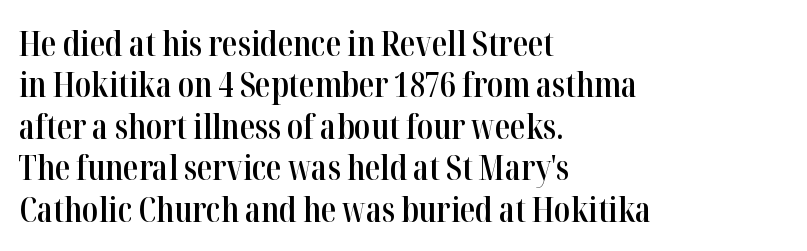
Q: Is the text bold? A: Semi-bold.
Q: Is the text italic (slanted)? A: No, it is upright.
Q: Is the typeface a serif or a sans-serif typeface? A: Serif.
Q: Is the text underlined? A: No.
Q: How is the paragraph aligned? A: Left-aligned.
Q: Is the spacing between letters normal or unusually wide? A: Normal.
Q: Width (condensed, normal, or wide)? A: Condensed.
Q: Stroke contrast? A: High.
Q: x-height? A: Medium.
Q: Monospaced? A: No.
